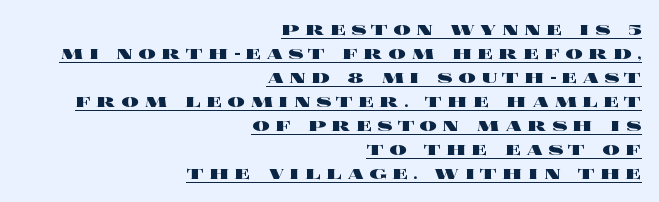
These lines were composed using upright roman letters. Is the block centered? No — it sits flush against the right margin. Typographic density is high because the face is bold. A baseline rule has been typeset under these characters. Loose tracking; the words dissolve into strings of separated letters. Vertical spacing — tight.
